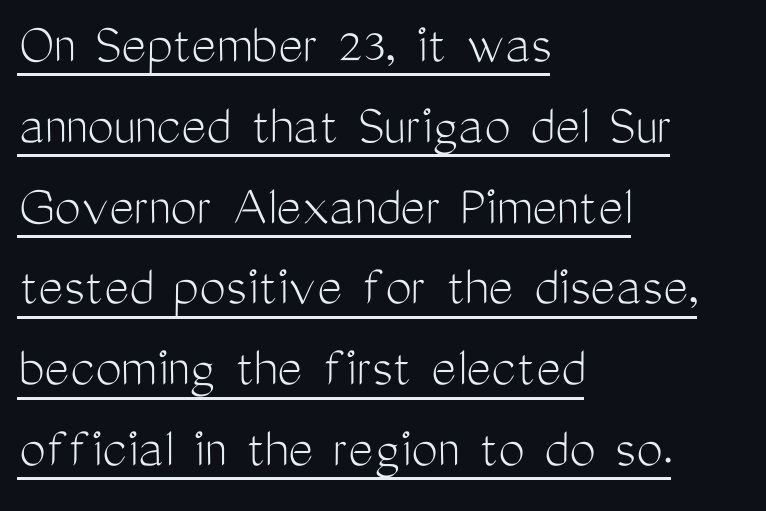
Q: Is the text bold? A: No.
Q: Is the text italic (slanted)? A: No, it is upright.
Q: Is the typeface a serif or a sans-serif typeface? A: Sans-serif.
Q: Is the text underlined? A: Yes.
Q: How is the paragraph aligned? A: Left-aligned.
Q: Is the spacing between letters normal or unusually wide? A: Normal.
Q: Is the spacing between lines tight, normal or loose? A: Normal.
Q: Width (condensed, normal, or wide)? A: Condensed.
Q: Stroke contrast? A: Medium.
Q: x-height? A: Medium.
Q: Monospaced? A: No.
